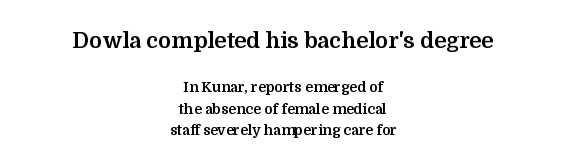
The image shows 22 px bold type, upright; set centered, normal line spacing (1.53x), normal letter spacing, not underlined; the first (top) block is 1.57x larger.
